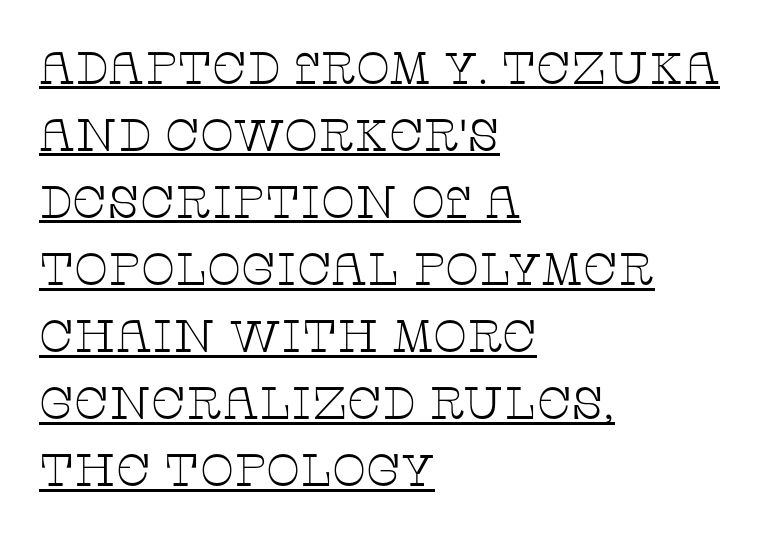
Q: Is the text bold? A: No.
Q: Is the text italic (slanted)? A: No, it is upright.
Q: Is the typeface a serif or a sans-serif typeface? A: Serif.
Q: Is the text underlined? A: Yes.
Q: How is the paragraph aligned? A: Left-aligned.
Q: Is the spacing between letters normal or unusually wide? A: Normal.
Q: Is the spacing between lines tight, normal or loose? A: Normal.
Q: Width (condensed, normal, or wide)? A: Wide.
Q: Stroke contrast? A: Low.
Q: x-height? A: Large.
Q: Monospaced? A: No.
